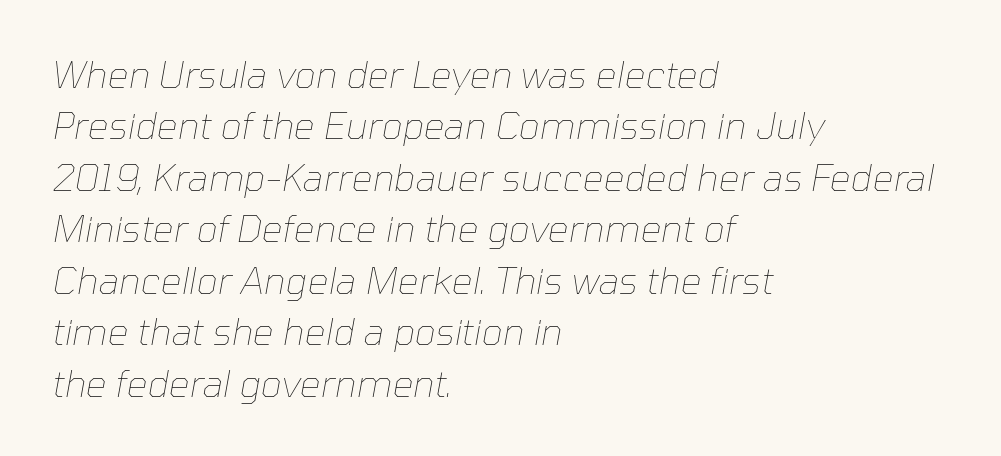
Character widths vary here, with narrow letters taking less room than wide ones. Is the type slanted? Yes — the strokes lean at a clear angle. Is the block centered? No — it sits flush against the left margin. Inter-character spacing is left at the font's built-in metrics.
